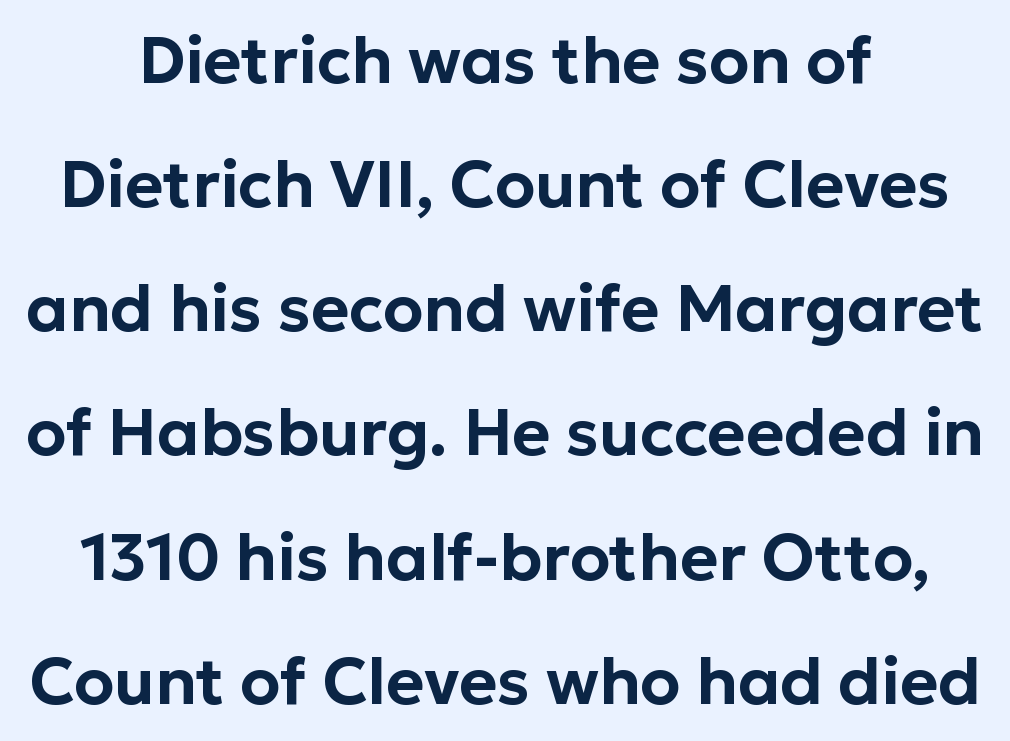
The image shows 65 px sans-serif type, upright; set centered, loose line spacing (1.91x), normal letter spacing, not underlined; low stroke contrast and a medium x-height.
